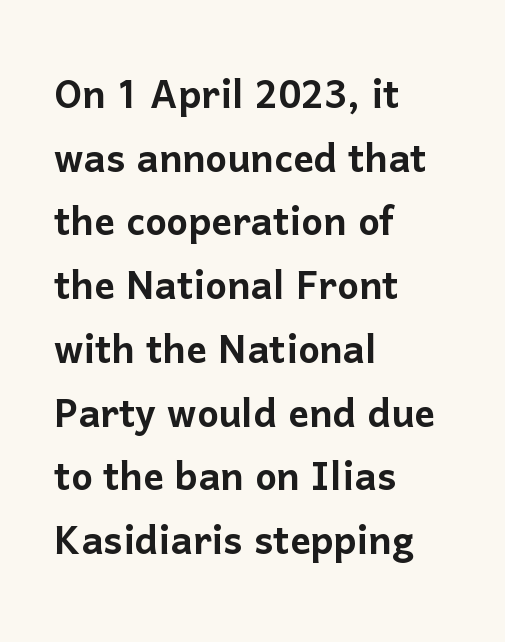
The passage shown is typeset with a sans-serif family. This sample has the flowing, uneven cadence of proportional lettering. The space beneath each line is pristine and unruled. Style check: upright. The paragraph shown leans on its left margin.
